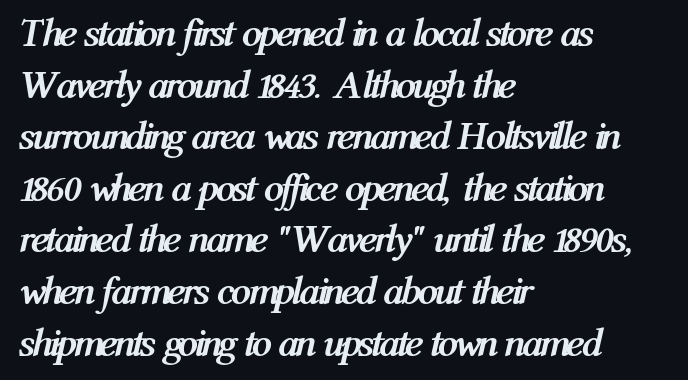
{"italic": "yes", "lean": "right", "slant_degrees": 12, "bold": "yes", "weight": "semibold", "width": "condensed", "stroke_contrast": "medium", "x_height": "medium", "monospaced": "no", "underline": "no", "align": "left", "line_spacing": "normal", "line_spacing_ratio": 1.29, "letter_spacing": "normal", "letter_spacing_em": 0.0, "glyph_px": 40}
